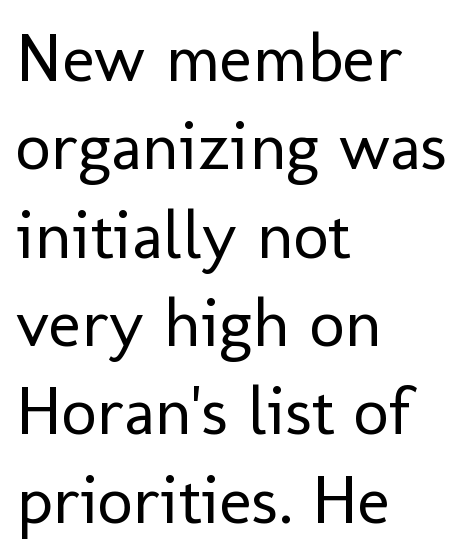
Looks like regular typesetting: each glyph gets only the width it needs. All the whitespace from short lines collects on the right. Quick note: not italic, upright. Characters follow at the spacing the type designer built in. These lines sit exactly where default settings would place them. The foot of each line stays bare and open.
